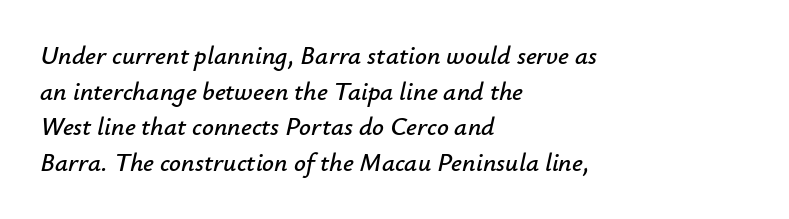
Q: Is the text italic (slanted)? A: Yes, it leans right by about 12 degrees.
Q: Is the text underlined? A: No.
Q: How is the paragraph aligned? A: Left-aligned.
Q: Is the spacing between letters normal or unusually wide? A: Normal.
Q: Is the spacing between lines tight, normal or loose? A: Normal.
